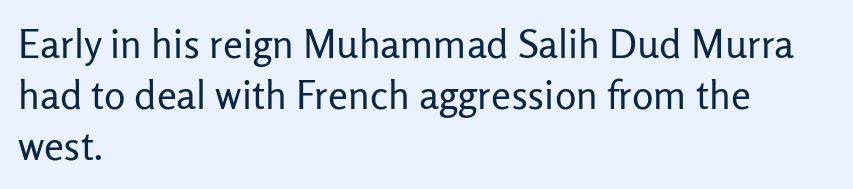
The image shows 40 px regular-weight sans-serif type, upright; set left-aligned, normal line spacing (1.28x), normal letter spacing, not underlined; low stroke contrast and a medium x-height.
